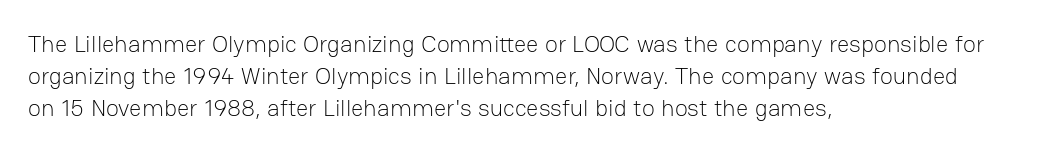
{"italic": "no", "bold": "no", "underline": "no", "align": "left", "line_spacing": "normal", "line_spacing_ratio": 1.34, "letter_spacing": "normal", "letter_spacing_em": 0.0, "glyph_px": 24}
